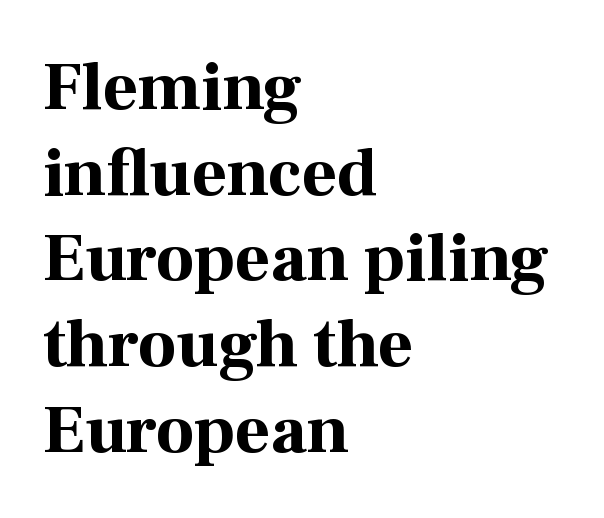
{"serif": "yes", "italic": "no", "bold": "yes", "weight": "bold", "width": "normal", "stroke_contrast": "high", "x_height": "medium", "monospaced": "no", "underline": "no", "align": "left", "line_spacing": "normal", "line_spacing_ratio": 1.26, "letter_spacing": "normal", "letter_spacing_em": 0.0, "glyph_px": 68}
